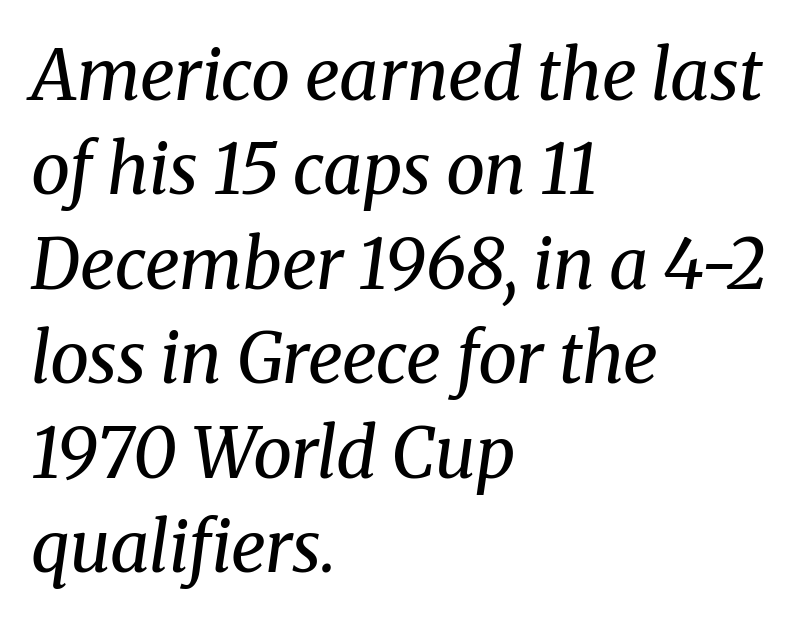
{"serif": "yes", "italic": "yes", "lean": "right", "slant_degrees": 8, "bold": "no", "weight": "regular", "width": "normal", "stroke_contrast": "medium", "x_height": "medium", "monospaced": "no", "underline": "no", "align": "left", "line_spacing": "normal", "line_spacing_ratio": 1.35, "letter_spacing": "normal", "letter_spacing_em": 0.0, "glyph_px": 70}
